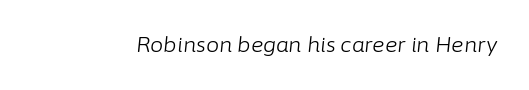
Q: Is the text bold? A: No.
Q: Is the text italic (slanted)? A: Yes, it leans right by about 6 degrees.
Q: Is the text underlined? A: No.
Q: Is the spacing between letters normal or unusually wide? A: Normal.
